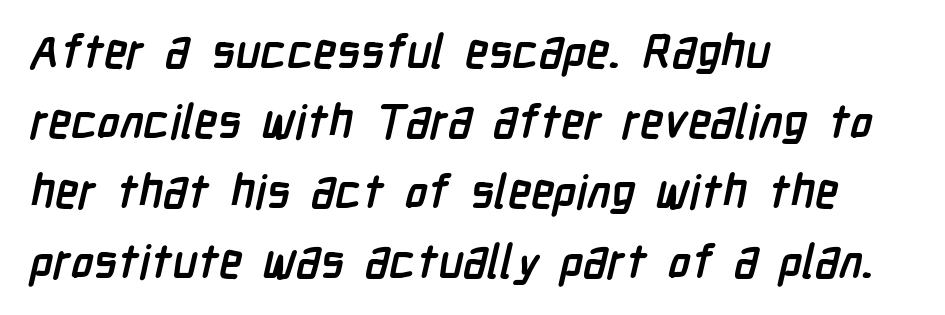
{"serif": "no", "bold": "yes", "weight": "semibold", "width": "condensed", "stroke_contrast": "low", "x_height": "medium", "monospaced": "no", "underline": "no", "align": "left", "line_spacing": "normal", "line_spacing_ratio": 1.49, "letter_spacing": "normal", "letter_spacing_em": 0.0, "glyph_px": 47}
